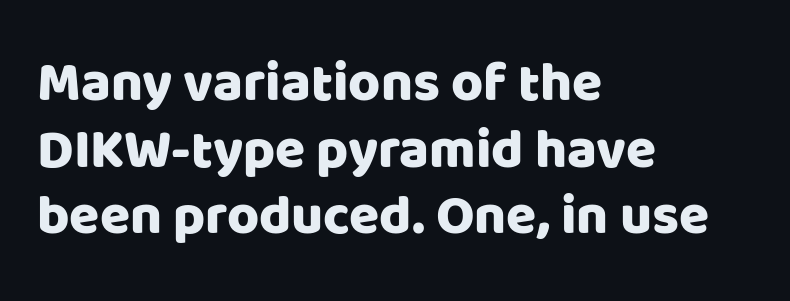
The image shows 55 px sans-serif type, upright; set left-aligned, line spacing 1.21x, normal letter spacing, not underlined; low stroke contrast and a large x-height.
